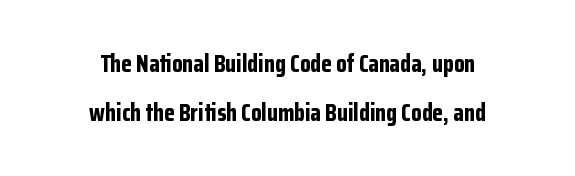
The image shows 24 px bold type, upright; set centered, loose line spacing (2.04x), normal letter spacing, not underlined.
